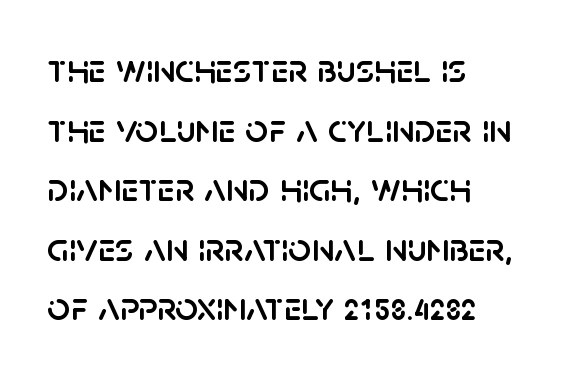
{"serif": "no", "italic": "no", "width": "normal", "stroke_contrast": "low", "x_height": "large", "monospaced": "no", "underline": "no", "align": "left", "line_spacing": "normal", "line_spacing_ratio": 1.49, "letter_spacing": "normal", "letter_spacing_em": 0.0, "glyph_px": 40}
